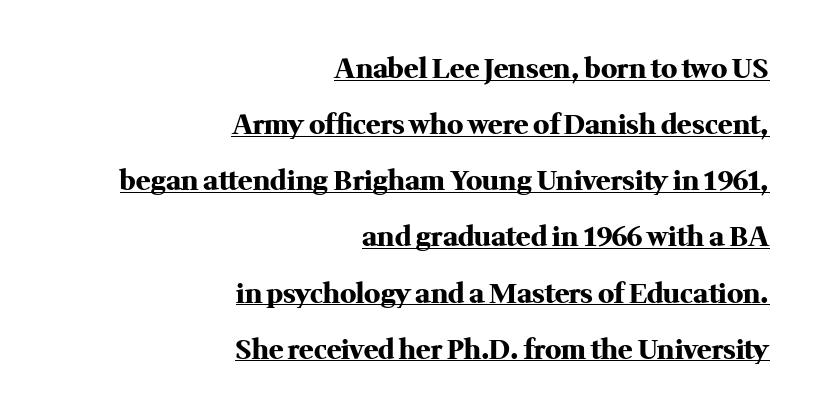
The image shows 27 px bold type, upright; set right-aligned, loose line spacing (2.08x), normal letter spacing, underlined.
